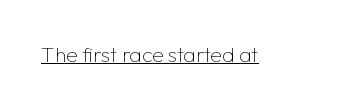
The image shows 21 px text type, upright; set normal letter spacing, underlined.
